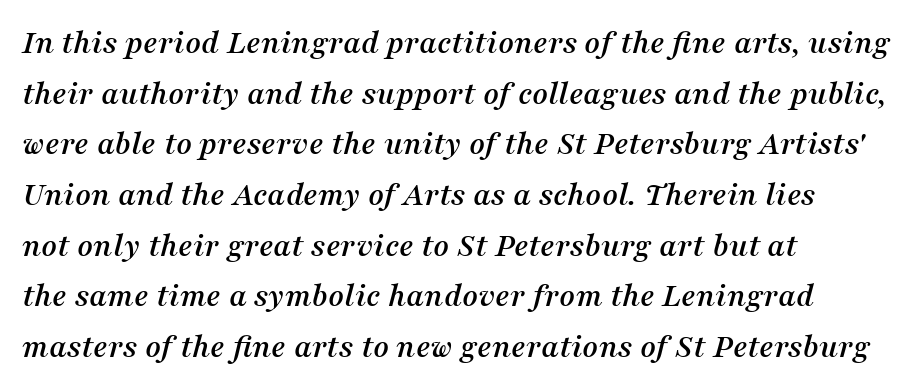
Line starts are locked; line ends wander. In terms of posture, this sample is oblique. The passage shown is typed in a proportional face where columns would drift. Nobody drew a line under any word here. Glyph-to-glyph distance matches everyday printed text.
